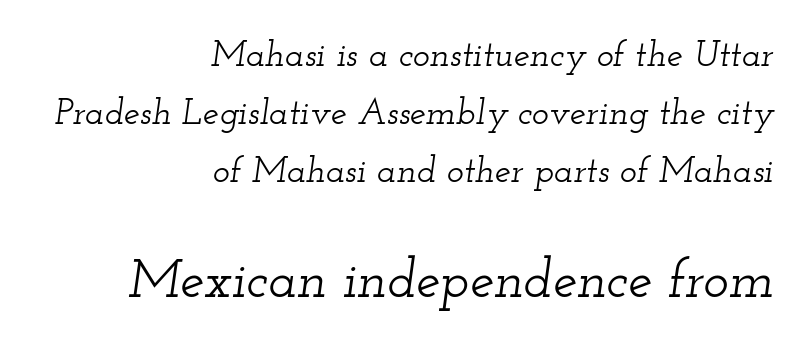
The image shows 54 px wide serif type, italic (leaning right); set right-aligned, normal line spacing (1.61x), normal letter spacing, not underlined; the second (bottom) block is 1.5x larger; low stroke contrast and a small x-height.
